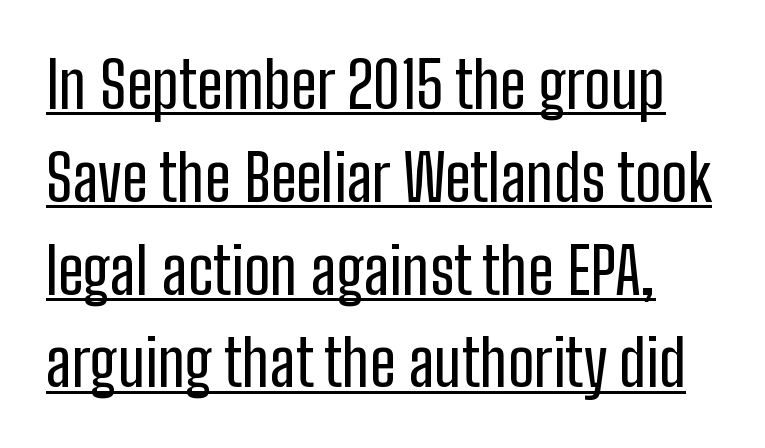
The image shows 64 px condensed sans-serif type, upright; set normal line spacing (1.45x), normal letter spacing, underlined; low stroke contrast and a medium x-height.
